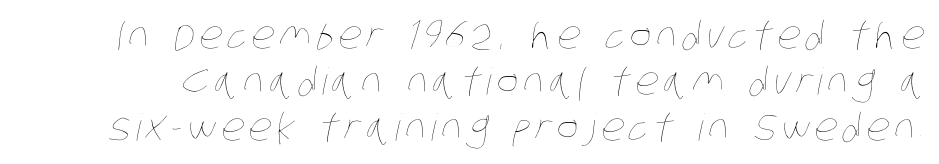
The image shows 37 px thin, condensed type; set line spacing 1.24x, not underlined; low stroke contrast and a large x-height.
